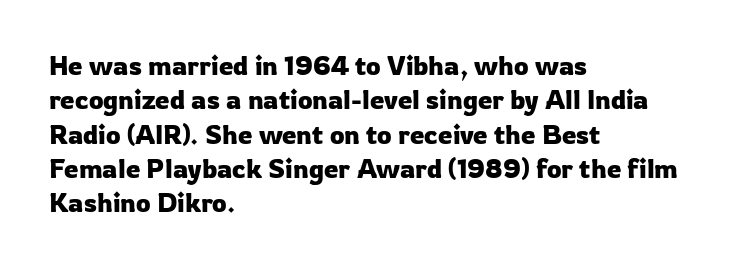
{"italic": "no", "underline": "no", "align": "left", "line_spacing": "normal", "line_spacing_ratio": 1.32, "letter_spacing": "normal", "letter_spacing_em": 0.0, "glyph_px": 26}
